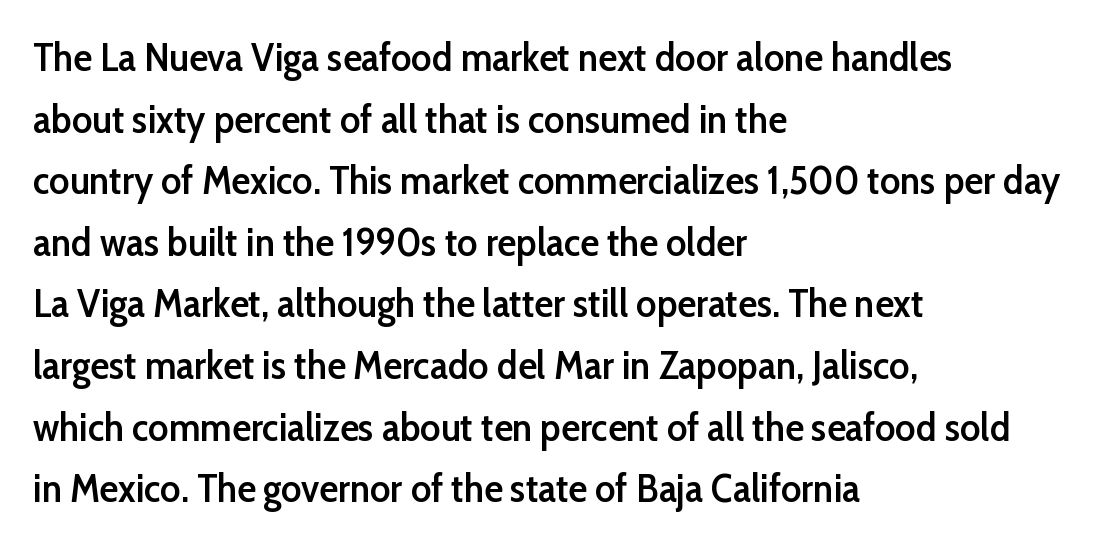
The image shows 39 px semibold sans-serif type, upright; set left-aligned, normal line spacing (1.58x), normal letter spacing, not underlined; low stroke contrast and a medium x-height.
